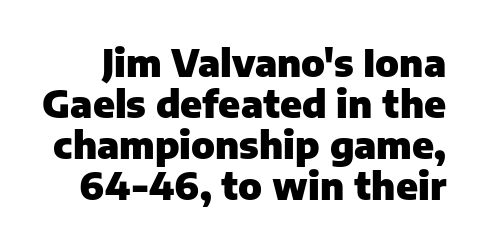
{"serif": "no", "italic": "no", "bold": "yes", "weight": "heavy", "width": "normal", "stroke_contrast": "low", "x_height": "medium", "monospaced": "no", "underline": "no", "line_spacing": "tight", "line_spacing_ratio": 1.08, "letter_spacing": "normal", "letter_spacing_em": 0.0, "glyph_px": 38}
